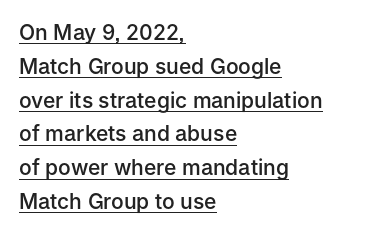
{"italic": "no", "bold": "semi", "underline": "yes", "align": "left", "line_spacing": "normal", "line_spacing_ratio": 1.61, "letter_spacing": "normal", "letter_spacing_em": 0.0, "glyph_px": 21}
